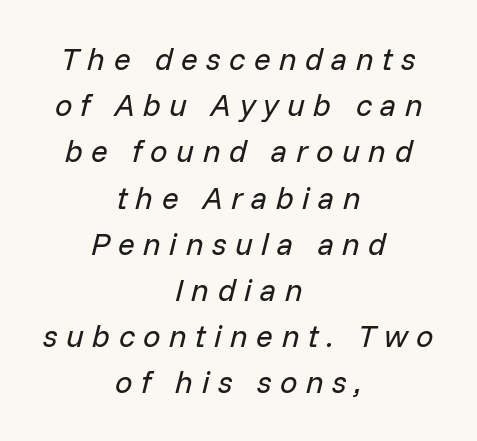
{"italic": "yes", "lean": "right", "slant_degrees": 14, "bold": "no", "weight": "regular", "width": "normal", "stroke_contrast": "low", "x_height": "medium", "monospaced": "no", "underline": "no", "align": "center", "line_spacing": "normal", "line_spacing_ratio": 1.49, "letter_spacing": "wide", "letter_spacing_em": 0.27, "glyph_px": 31}
